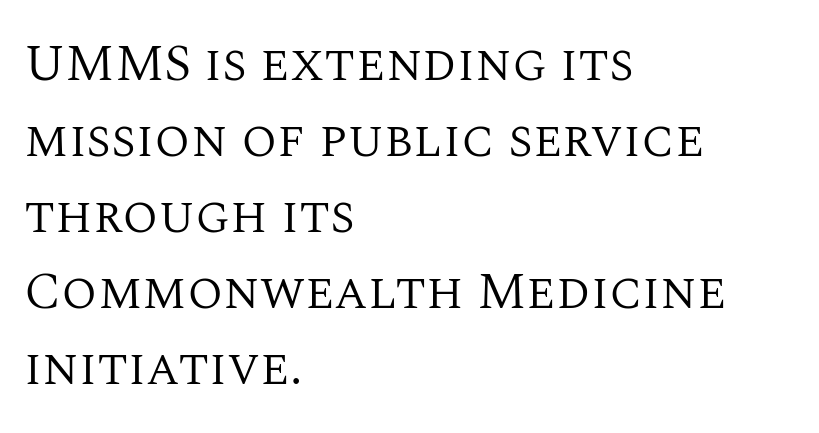
The block of text has a typical density, with ordinary space between rows. The compositor pushed each line to the left boundary. This is not heavy type; no bold has been used. Words float on clear page, feet unadorned.
